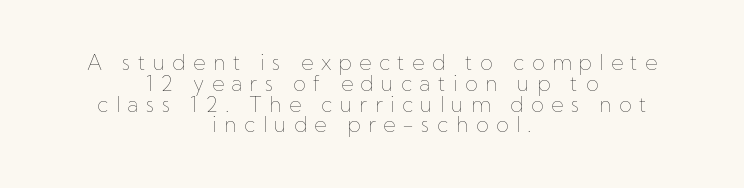
Posture: upright roman. Line spacing here is tight. Short note: letters widely spaced. The string is rendered with underlining switched off. The strokes are not fattened; the text isn't bold.
